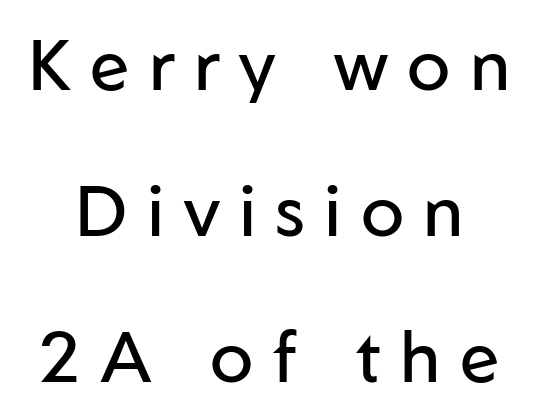
Unmarked baselines from the first word to the last. Posture: straight, roman, zero tilt. Display-style spreading of the glyphs; the letterfit is very open. Are there feet on the stems? There aren't — it's a sans. Notice the wide empty band between every row — that's loose leading.
